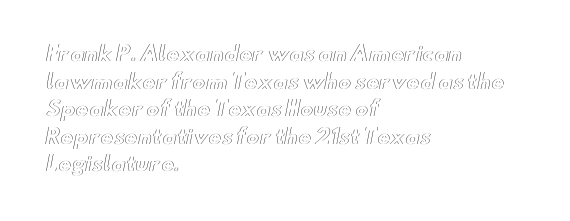
The image shows 20 px text type; set left-aligned, normal line spacing (1.38x), normal letter spacing, not underlined.
